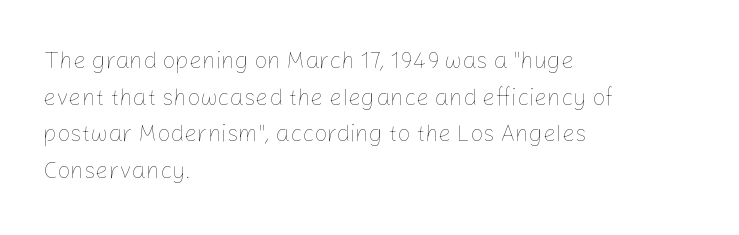
{"italic": "no", "bold": "no", "underline": "no", "align": "left", "line_spacing": "normal", "line_spacing_ratio": 1.59, "letter_spacing": "normal", "letter_spacing_em": 0.0, "glyph_px": 23}
